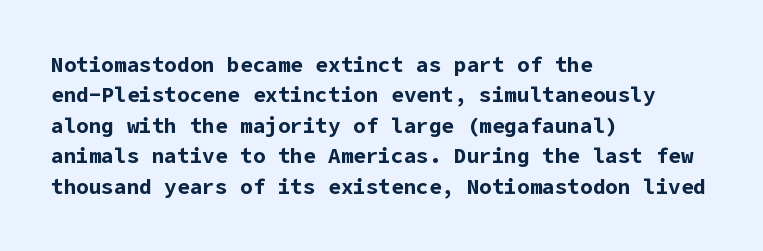
The image shows 21 px bold type, upright; set left-aligned, normal line spacing (1.45x), normal letter spacing, not underlined.
